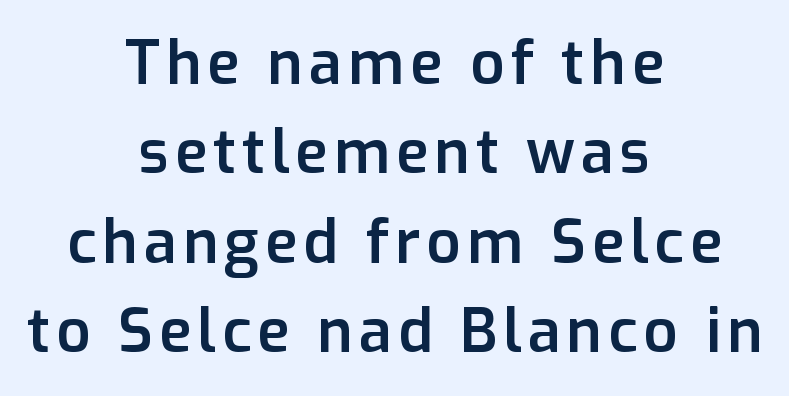
The image shows 60 px semibold sans-serif type, upright; set centered, normal line spacing (1.49x), not underlined; low stroke contrast and a medium x-height.
